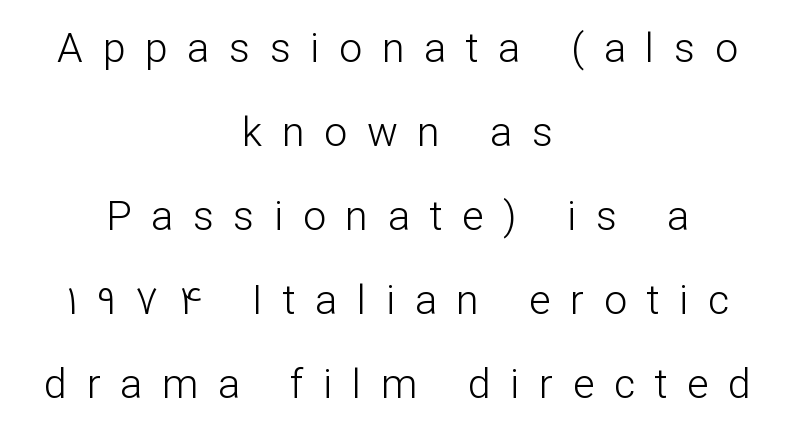
{"serif": "no", "italic": "no", "bold": "no", "weight": "light", "width": "normal", "stroke_contrast": "low", "x_height": "medium", "monospaced": "no", "underline": "no", "align": "center", "line_spacing": "loose", "line_spacing_ratio": 2.05, "letter_spacing": "wide", "letter_spacing_em": 0.48, "glyph_px": 41}
